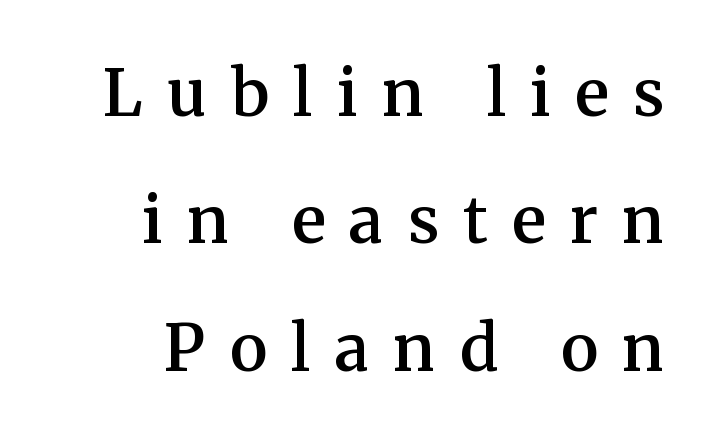
It's the straight-up-and-down kind of type. Type without underlining. Widely set lines give the paragraph a tall, airy silhouette. The letters advance in unequal steps, a hallmark of proportional type.
